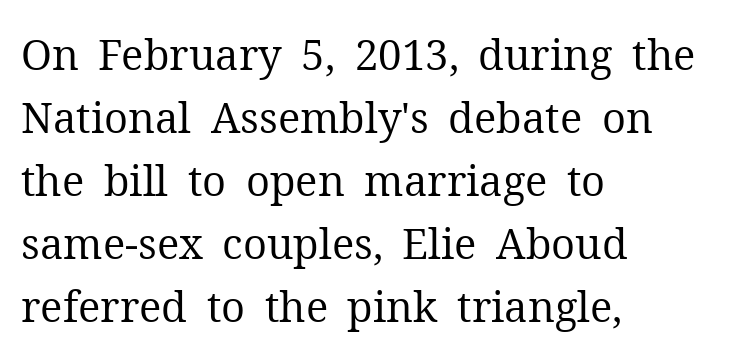
{"serif": "yes", "italic": "no", "bold": "no", "weight": "regular", "width": "normal", "stroke_contrast": "medium", "x_height": "medium", "monospaced": "no", "underline": "no", "align": "left", "line_spacing": "normal", "line_spacing_ratio": 1.5, "letter_spacing": "normal", "letter_spacing_em": 0.0, "glyph_px": 42}
